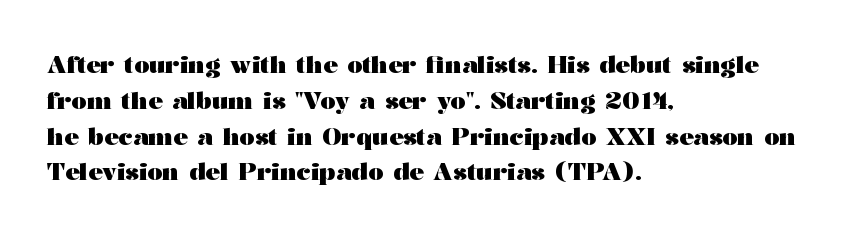
{"italic": "no", "bold": "yes", "underline": "no", "align": "left", "line_spacing": "normal", "line_spacing_ratio": 1.49, "letter_spacing": "normal", "letter_spacing_em": 0.0, "glyph_px": 24}
